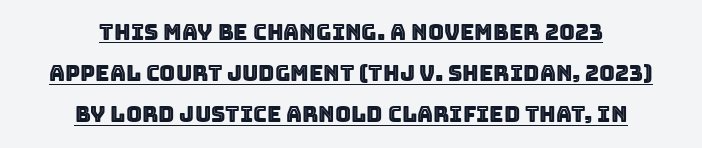
{"italic": "no", "underline": "yes", "align": "center", "line_spacing_ratio": 1.87, "letter_spacing": "normal", "letter_spacing_em": 0.0, "glyph_px": 22}
